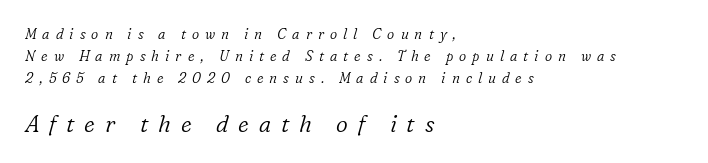
The image shows 23 px text type, italic (leaning right); set left-aligned, normal line spacing (1.56x), unusually wide letter spacing (+0.43 em), not underlined; the second (bottom) block is 1.64x larger.
